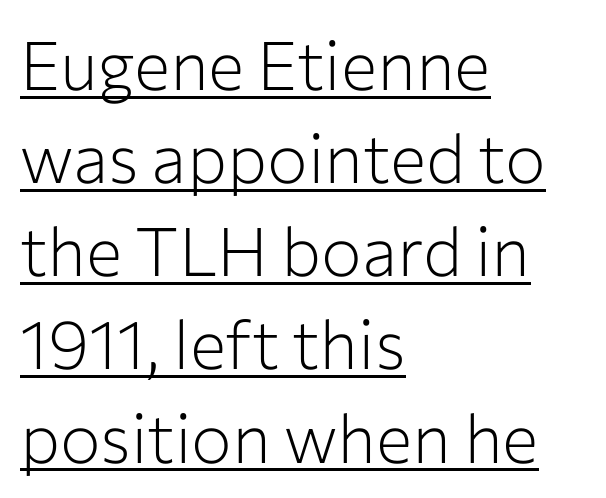
Q: Is the text bold? A: No.
Q: Is the text italic (slanted)? A: No, it is upright.
Q: Is the typeface a serif or a sans-serif typeface? A: Sans-serif.
Q: Is the text underlined? A: Yes.
Q: How is the paragraph aligned? A: Left-aligned.
Q: Is the spacing between letters normal or unusually wide? A: Normal.
Q: Is the spacing between lines tight, normal or loose? A: Normal.
Q: Width (condensed, normal, or wide)? A: Normal.
Q: Stroke contrast? A: Low.
Q: x-height? A: Medium.
Q: Monospaced? A: No.
